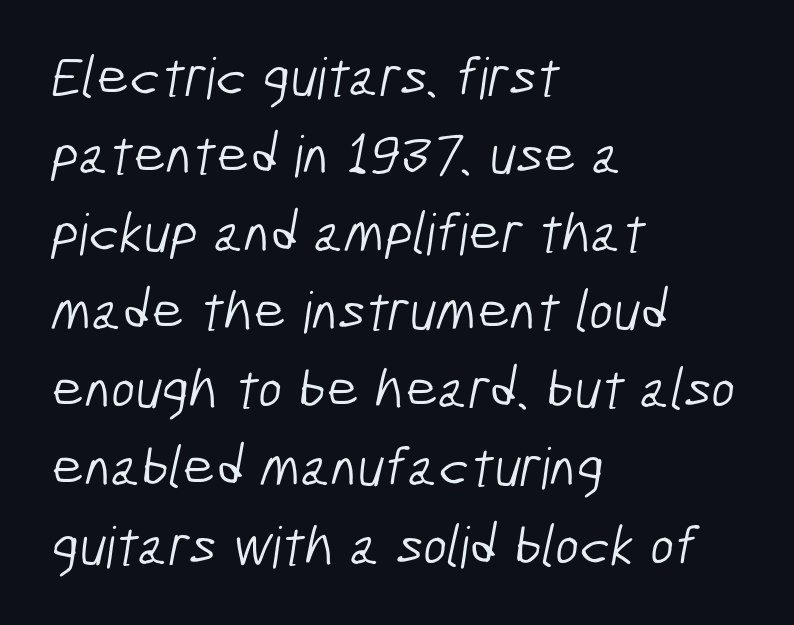
Q: Is the text bold? A: No.
Q: Is the typeface a serif or a sans-serif typeface? A: Sans-serif.
Q: Is the text underlined? A: No.
Q: How is the paragraph aligned? A: Left-aligned.
Q: Is the spacing between letters normal or unusually wide? A: Normal.
Q: Is the spacing between lines tight, normal or loose? A: Normal.
Q: Width (condensed, normal, or wide)? A: Condensed.
Q: Stroke contrast? A: Low.
Q: x-height? A: Medium.
Q: Monospaced? A: No.
